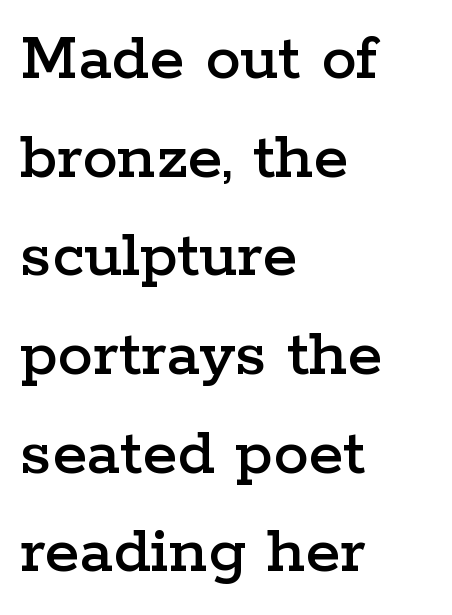
In terms of letterspacing, this is plain default setting. Decoration check: the copy has no underline. Ordinary non-slanted type is in use. The text was rendered using a seriffed face with decorative stroke endings. One glance says typical: line gaps are just what's usual. Line starts are locked; line ends wander.
